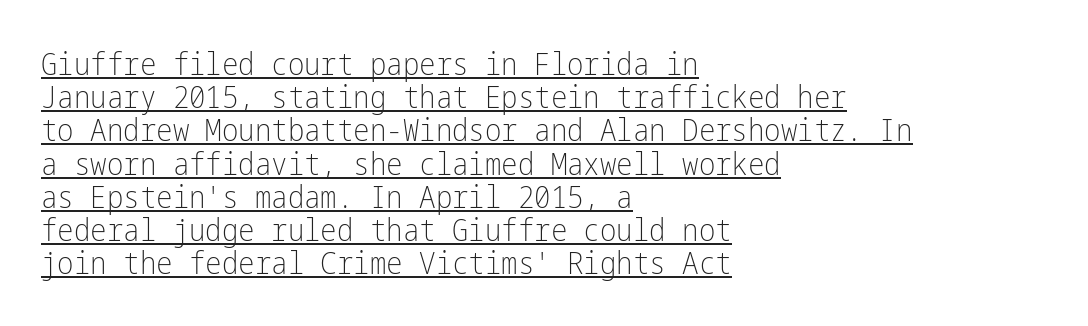
{"serif": "no", "italic": "no", "bold": "no", "weight": "light", "width": "condensed", "stroke_contrast": "low", "x_height": "medium", "underline": "yes", "align": "left", "line_spacing": "tight", "line_spacing_ratio": 1.07, "letter_spacing": "normal", "letter_spacing_em": 0.0, "glyph_px": 31}
